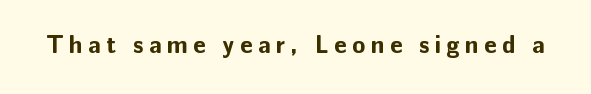
Q: Is the text bold? A: Yes.
Q: Is the text italic (slanted)? A: No, it is upright.
Q: Is the text underlined? A: No.
Q: Is the spacing between letters normal or unusually wide? A: Unusually wide.
